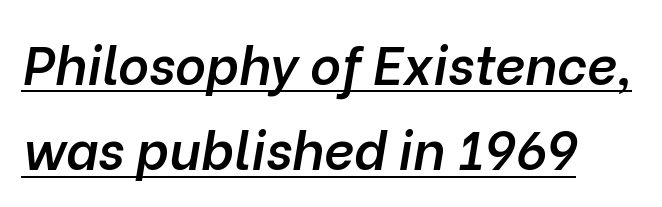
Q: Is the text bold? A: Semi-bold.
Q: Is the text italic (slanted)? A: Yes, it leans right by about 10 degrees.
Q: Is the text underlined? A: Yes.
Q: How is the paragraph aligned? A: Left-aligned.
Q: Is the spacing between letters normal or unusually wide? A: Normal.
Q: Is the spacing between lines tight, normal or loose? A: Normal.
Q: Width (condensed, normal, or wide)? A: Normal.
Q: Stroke contrast? A: Low.
Q: x-height? A: Medium.
Q: Monospaced? A: No.
